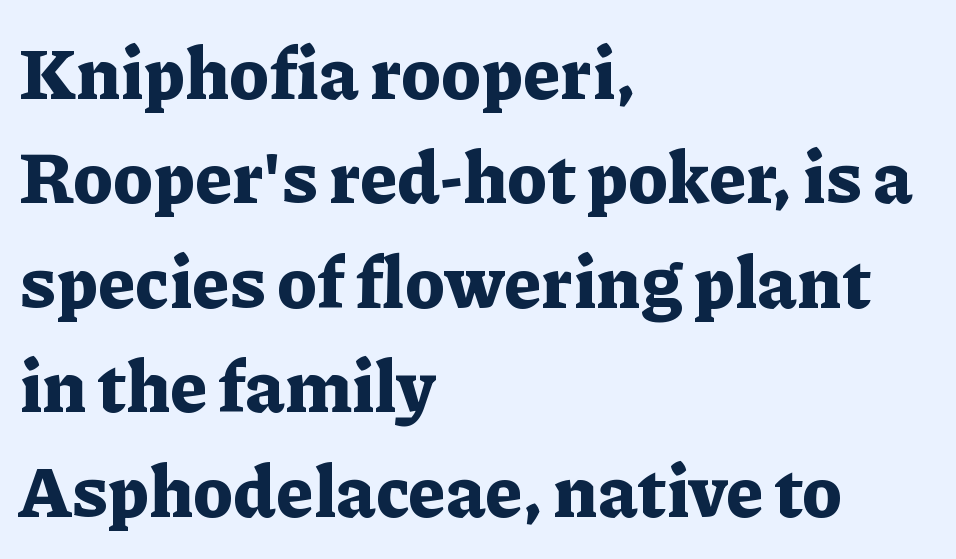
The image shows 72 px bold serif type, upright; set left-aligned, normal line spacing (1.45x), normal letter spacing, not underlined; low stroke contrast and a medium x-height.
